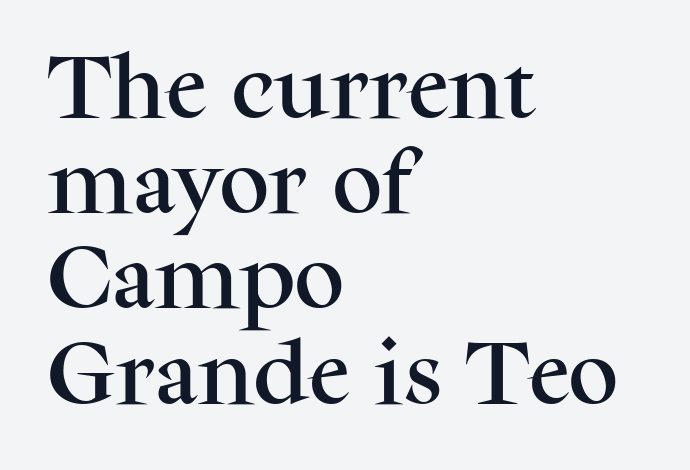
The image shows 70 px serif type, upright; set left-aligned, normal line spacing (1.36x), normal letter spacing, not underlined; medium stroke contrast and a medium x-height.
